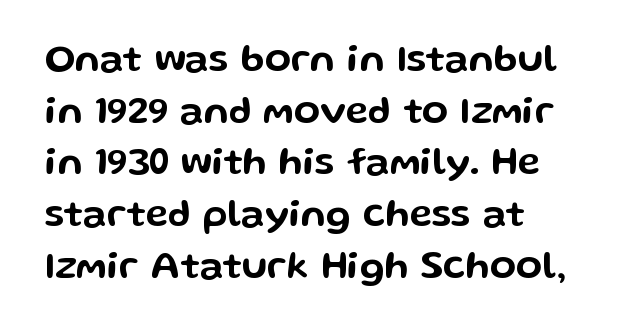
The image shows 38 px wide sans-serif type, upright; set left-aligned, normal line spacing (1.36x), normal letter spacing, not underlined; low stroke contrast and a medium x-height.
